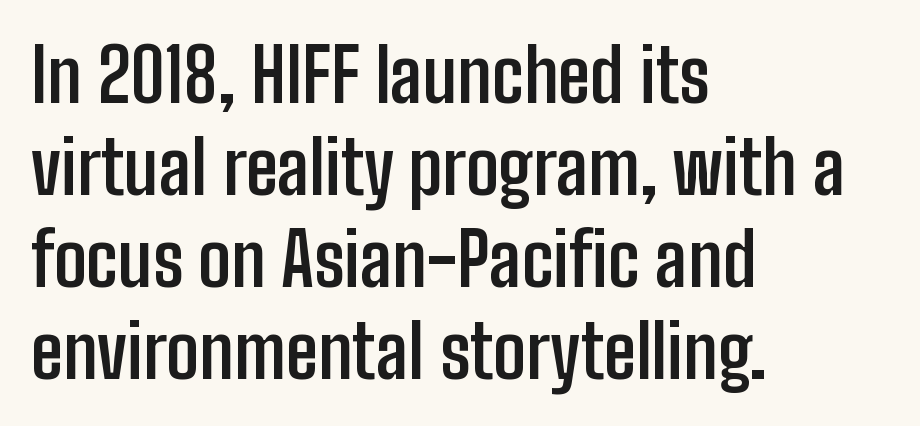
Q: Is the text bold? A: Yes.
Q: Is the text italic (slanted)? A: No, it is upright.
Q: Is the typeface a serif or a sans-serif typeface? A: Sans-serif.
Q: Is the text underlined? A: No.
Q: How is the paragraph aligned? A: Left-aligned.
Q: Is the spacing between letters normal or unusually wide? A: Normal.
Q: Is the spacing between lines tight, normal or loose? A: Normal.
Q: Width (condensed, normal, or wide)? A: Condensed.
Q: Stroke contrast? A: Low.
Q: x-height? A: Medium.
Q: Monospaced? A: No.
